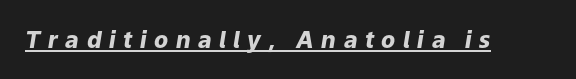
The image shows 23 px bold type, italic (leaning right); set unusually wide letter spacing (+0.33 em), underlined.
